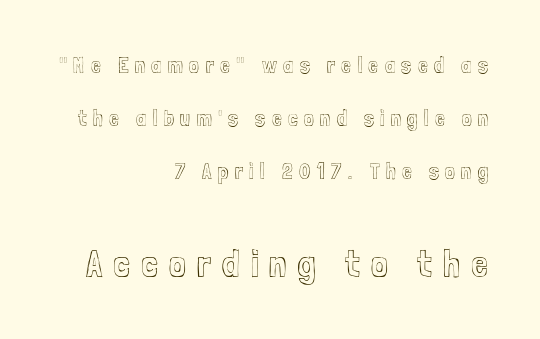
The image shows 38 px condensed type, upright; set right-aligned, loose line spacing (2.4x), unusually wide letter spacing (+0.29 em), not underlined; the second (bottom) block is 1.73x larger; a medium x-height.
